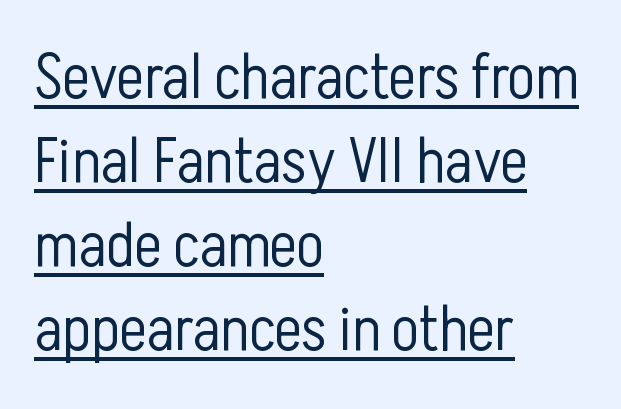
Q: Is the text bold? A: No.
Q: Is the text italic (slanted)? A: No, it is upright.
Q: Is the typeface a serif or a sans-serif typeface? A: Sans-serif.
Q: Is the text underlined? A: Yes.
Q: How is the paragraph aligned? A: Left-aligned.
Q: Is the spacing between letters normal or unusually wide? A: Normal.
Q: Is the spacing between lines tight, normal or loose? A: Normal.
Q: Width (condensed, normal, or wide)? A: Condensed.
Q: Stroke contrast? A: Low.
Q: x-height? A: Medium.
Q: Monospaced? A: No.
